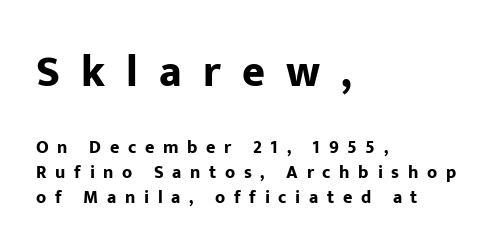
Q: Is the text bold? A: Yes.
Q: Is the text italic (slanted)? A: No, it is upright.
Q: Is the typeface a serif or a sans-serif typeface? A: Sans-serif.
Q: Is the text underlined? A: No.
Q: How is the paragraph aligned? A: Left-aligned.
Q: Is the spacing between letters normal or unusually wide? A: Unusually wide.
Q: Is the spacing between lines tight, normal or loose? A: Normal.
Q: Which block of text is set in a larger size, the first (top) or the second (bottom)? A: The first (top) one.
Q: Width (condensed, normal, or wide)? A: Normal.
Q: Stroke contrast? A: Low.
Q: x-height? A: Medium.
Q: Monospaced? A: No.
